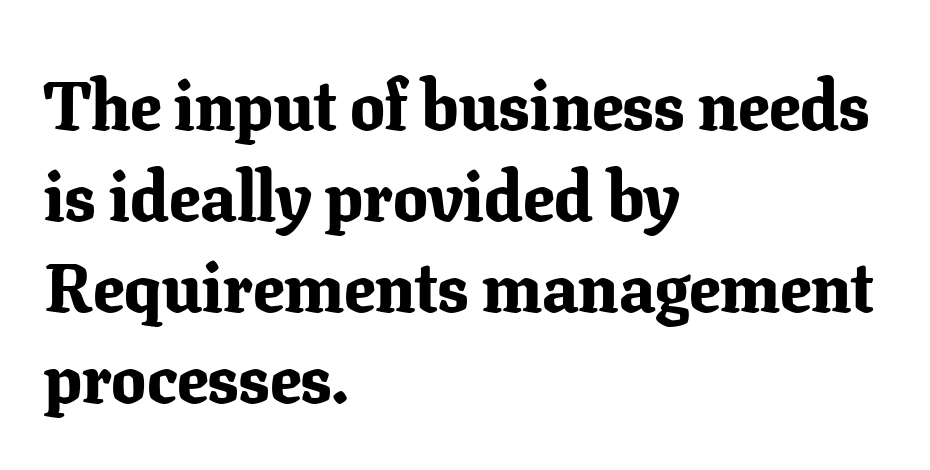
Q: Is the text bold? A: Yes.
Q: Is the text italic (slanted)? A: No, it is upright.
Q: Is the typeface a serif or a sans-serif typeface? A: Serif.
Q: Is the text underlined? A: No.
Q: How is the paragraph aligned? A: Left-aligned.
Q: Is the spacing between letters normal or unusually wide? A: Normal.
Q: Is the spacing between lines tight, normal or loose? A: Normal.
Q: Width (condensed, normal, or wide)? A: Normal.
Q: Stroke contrast? A: Low.
Q: x-height? A: Medium.
Q: Monospaced? A: No.
